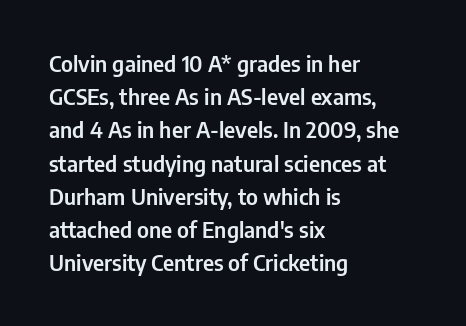
These lines keep a tight, regular rhythm from letter to letter. Vertical spacing — default. No word sits above an underline. The setting favours the left margin, as ordinary paragraphs usually do. The font's upright variant was chosen for this text.
